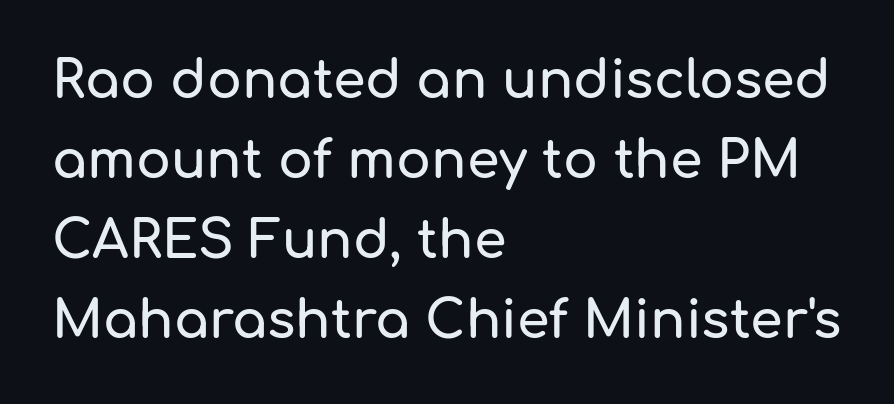
Q: Is the text italic (slanted)? A: No, it is upright.
Q: Is the typeface a serif or a sans-serif typeface? A: Sans-serif.
Q: Is the text underlined? A: No.
Q: How is the paragraph aligned? A: Left-aligned.
Q: Is the spacing between letters normal or unusually wide? A: Normal.
Q: Is the spacing between lines tight, normal or loose? A: Normal.
Q: Width (condensed, normal, or wide)? A: Normal.
Q: Stroke contrast? A: Low.
Q: x-height? A: Medium.
Q: Monospaced? A: No.
